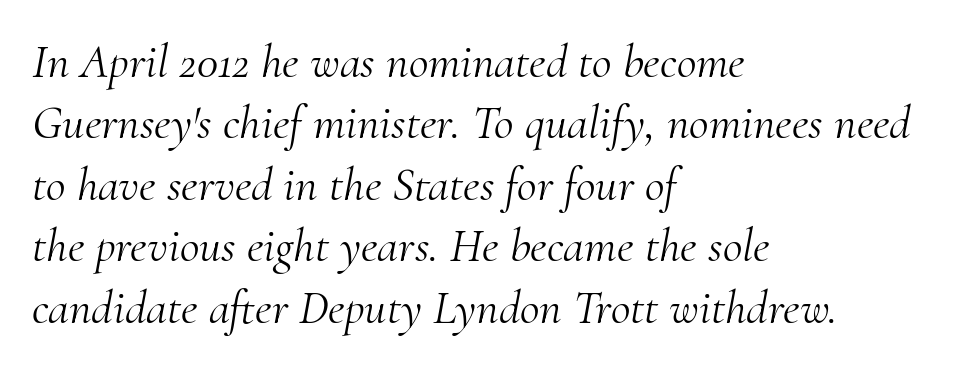
Q: Is the text bold? A: No.
Q: Is the text italic (slanted)? A: Yes, it leans right by about 10 degrees.
Q: Is the typeface a serif or a sans-serif typeface? A: Serif.
Q: Is the text underlined? A: No.
Q: How is the paragraph aligned? A: Left-aligned.
Q: Is the spacing between letters normal or unusually wide? A: Normal.
Q: Is the spacing between lines tight, normal or loose? A: Normal.
Q: Width (condensed, normal, or wide)? A: Normal.
Q: Stroke contrast? A: Medium.
Q: x-height? A: Small.
Q: Monospaced? A: No.
